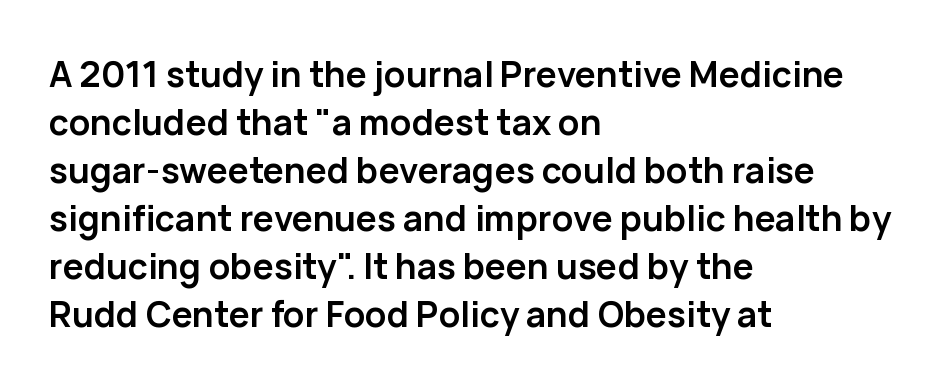
Reading down the column, the eye jumps a familiar distance to each next line. Each word holds together tightly as a unit, with standard inter-letter gaps. The characters look thick and weighty, a clear bold. The string is rendered with underlining switched off. Style check: upright. Does the copy run flush right? No — it runs flush left.
